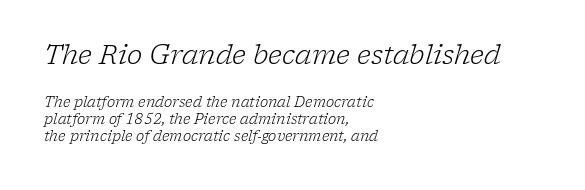
{"italic": "yes", "lean": "right", "slant_degrees": 17, "bold": "no", "underline": "no", "align": "left", "line_spacing_ratio": 1.21, "letter_spacing": "normal", "letter_spacing_em": 0.0, "larger_block": "first", "size_ratio": 1.86, "glyph_px": 26}
